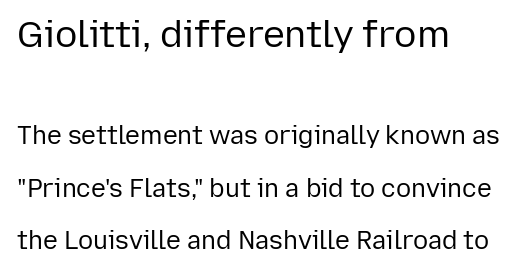
{"serif": "no", "italic": "no", "bold": "no", "weight": "regular", "width": "normal", "stroke_contrast": "low", "x_height": "medium", "monospaced": "no", "underline": "no", "align": "left", "line_spacing": "loose", "line_spacing_ratio": 2.1, "letter_spacing": "normal", "letter_spacing_em": 0.0, "larger_block": "first", "size_ratio": 1.48, "glyph_px": 37}
